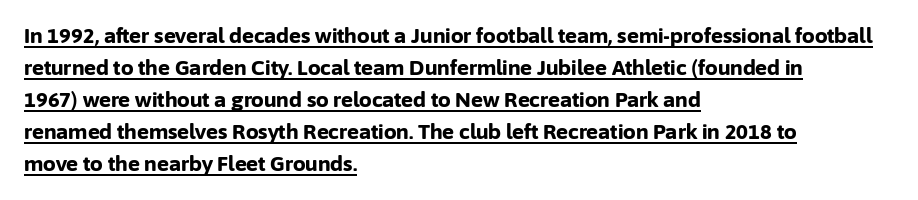
The image shows 20 px bold type, upright; set left-aligned, normal line spacing (1.6x), normal letter spacing, underlined.
